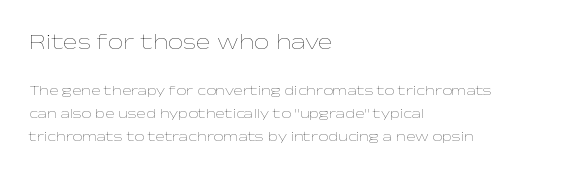
Q: Is the text bold? A: No.
Q: Is the text italic (slanted)? A: No, it is upright.
Q: Is the text underlined? A: No.
Q: How is the paragraph aligned? A: Left-aligned.
Q: Is the spacing between letters normal or unusually wide? A: Normal.
Q: Is the spacing between lines tight, normal or loose? A: Normal.
Q: Which block of text is set in a larger size, the first (top) or the second (bottom)? A: The first (top) one.
